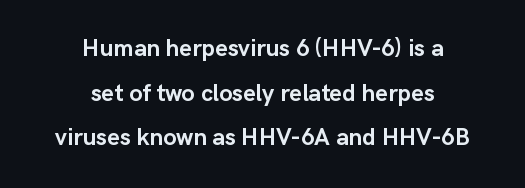
Q: Is the text bold? A: Yes.
Q: Is the text italic (slanted)? A: No, it is upright.
Q: Is the text underlined? A: No.
Q: How is the paragraph aligned? A: Centered.
Q: Is the spacing between letters normal or unusually wide? A: Normal.
